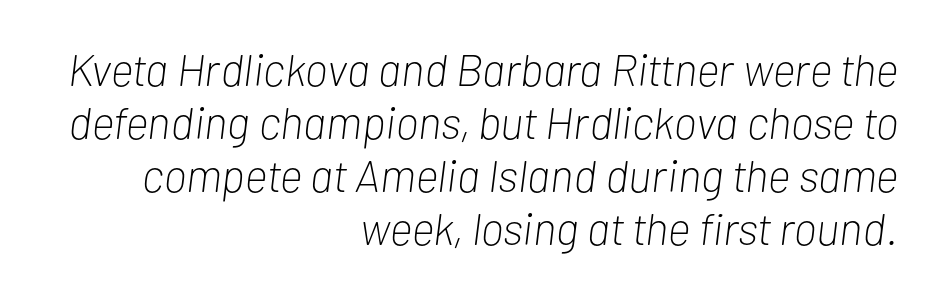
The image shows 45 px light, condensed type, italic (leaning right); set right-aligned, line spacing 1.18x, normal letter spacing, not underlined; low stroke contrast and a medium x-height.
